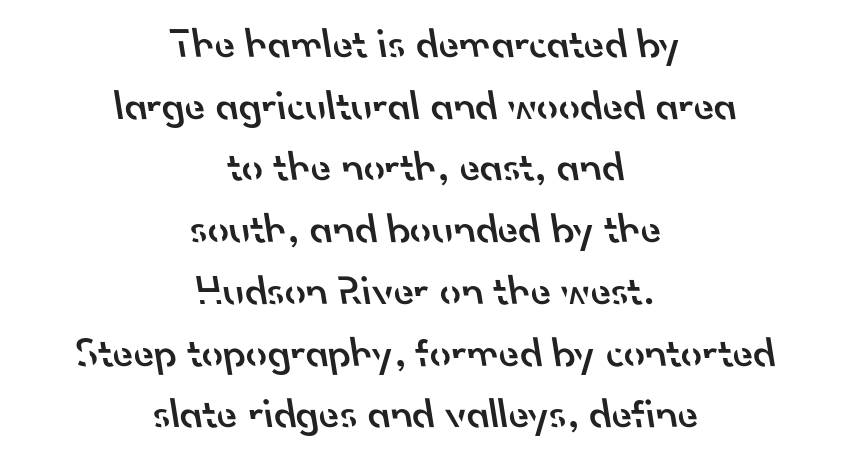
Q: Is the text bold? A: Semi-bold.
Q: Is the typeface a serif or a sans-serif typeface? A: Sans-serif.
Q: Is the text underlined? A: No.
Q: How is the paragraph aligned? A: Centered.
Q: Is the spacing between letters normal or unusually wide? A: Normal.
Q: Is the spacing between lines tight, normal or loose? A: Normal.
Q: Width (condensed, normal, or wide)? A: Normal.
Q: Stroke contrast? A: Low.
Q: x-height? A: Small.
Q: Monospaced? A: No.
